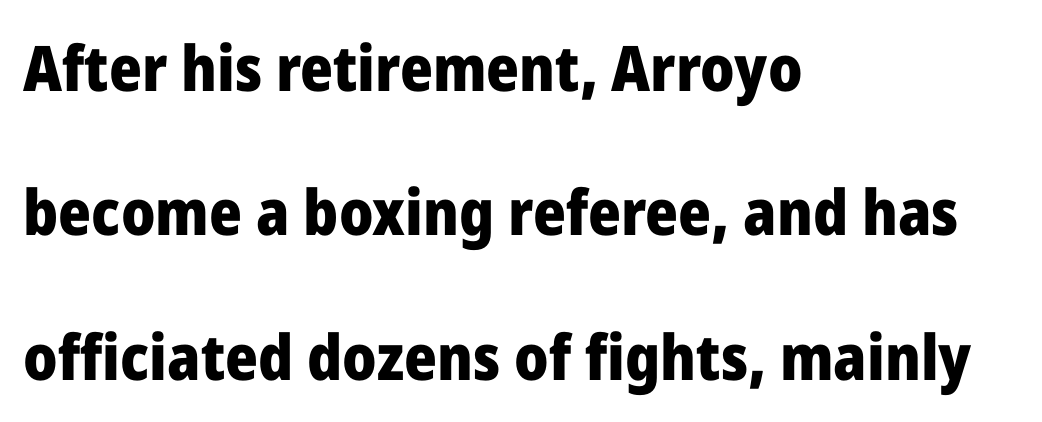
The image shows 63 px heavy sans-serif type, upright; set left-aligned, loose line spacing (2.29x), normal letter spacing, not underlined; low stroke contrast and a medium x-height.
